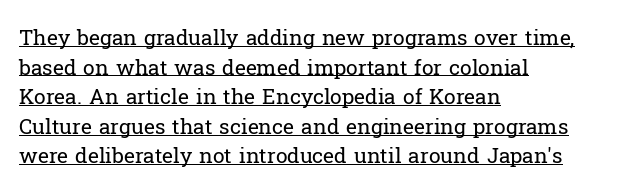
Q: Is the text bold? A: No.
Q: Is the text italic (slanted)? A: No, it is upright.
Q: Is the text underlined? A: Yes.
Q: How is the paragraph aligned? A: Left-aligned.
Q: Is the spacing between letters normal or unusually wide? A: Normal.
Q: Is the spacing between lines tight, normal or loose? A: Normal.
